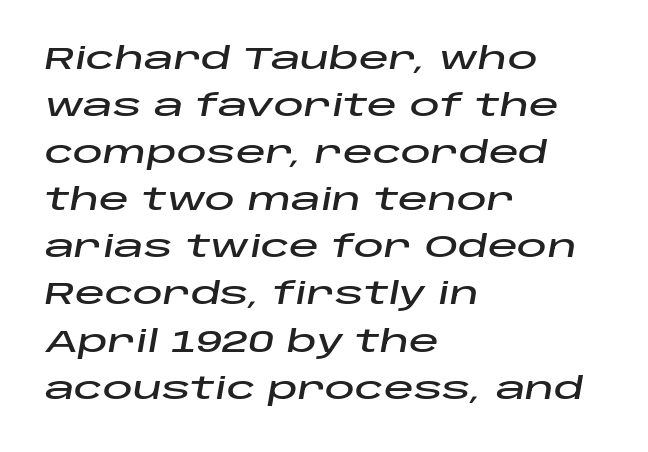
The image shows 30 px wide type, italic (leaning right); set left-aligned, normal line spacing (1.57x), normal letter spacing, not underlined; low stroke contrast and a large x-height.
